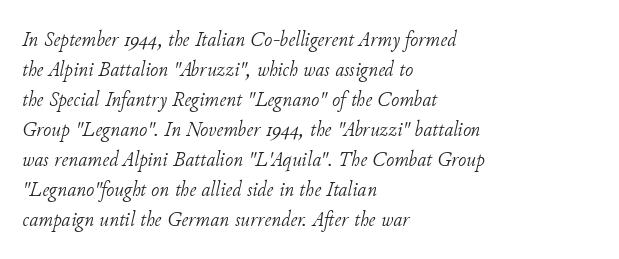
Q: Is the text bold? A: No.
Q: Is the text italic (slanted)? A: Yes, it leans right by about 11 degrees.
Q: Is the text underlined? A: No.
Q: How is the paragraph aligned? A: Left-aligned.
Q: Is the spacing between letters normal or unusually wide? A: Normal.
Q: Is the spacing between lines tight, normal or loose? A: Normal.
